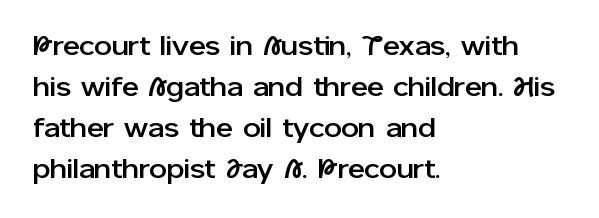
The image shows 28 px sans-serif type, upright; set left-aligned, normal line spacing (1.47x), normal letter spacing, not underlined; low stroke contrast and a medium x-height.
